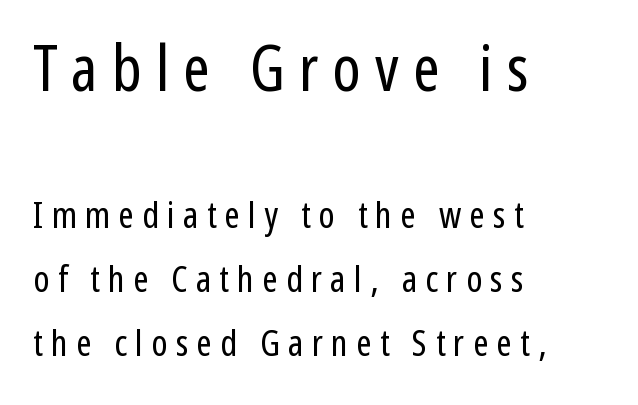
{"serif": "no", "italic": "no", "bold": "no", "weight": "regular", "width": "condensed", "stroke_contrast": "low", "x_height": "medium", "monospaced": "no", "underline": "no", "align": "left", "line_spacing_ratio": 1.72, "letter_spacing": "wide", "letter_spacing_em": 0.22, "larger_block": "first", "size_ratio": 1.73, "glyph_px": 64}
